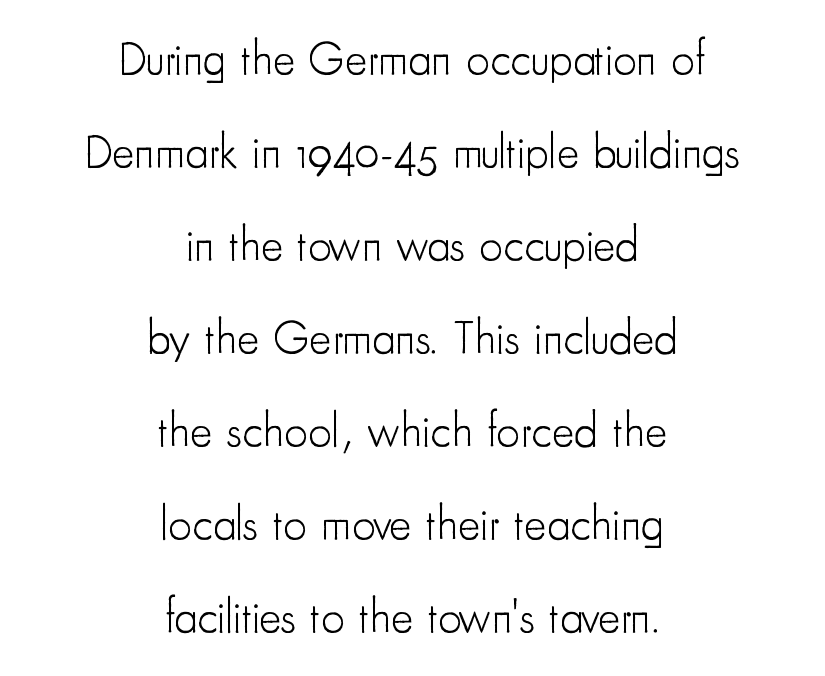
The image shows 47 px light, condensed sans-serif type, upright; set centered, loose line spacing (1.98x), normal letter spacing, not underlined; low stroke contrast and a small x-height.
